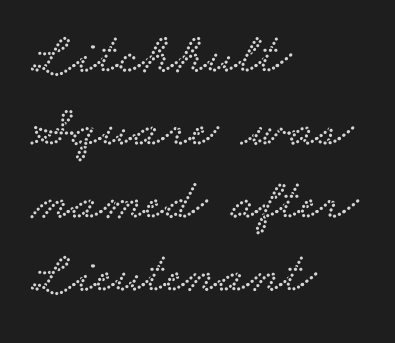
The image shows 58 px wide serif type; set left-aligned, normal line spacing (1.26x), normal letter spacing, not underlined; low stroke contrast and a small x-height.
